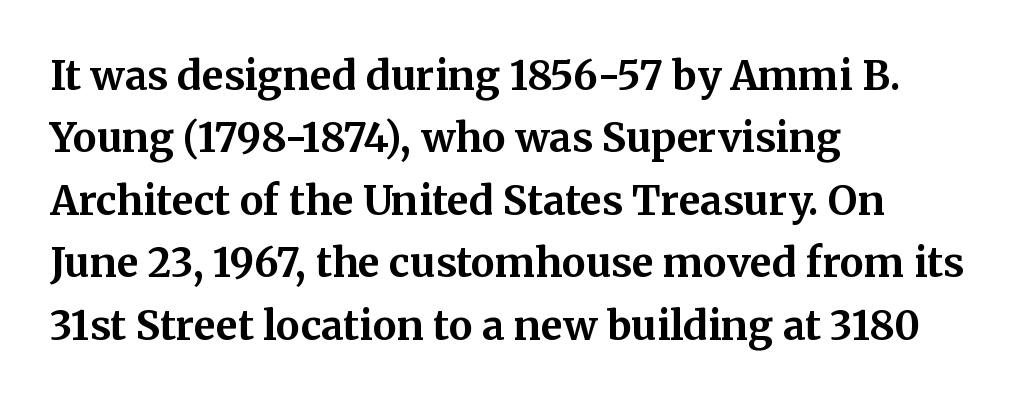
Q: Is the text bold? A: Yes.
Q: Is the text italic (slanted)? A: No, it is upright.
Q: Is the typeface a serif or a sans-serif typeface? A: Serif.
Q: Is the text underlined? A: No.
Q: How is the paragraph aligned? A: Left-aligned.
Q: Is the spacing between letters normal or unusually wide? A: Normal.
Q: Is the spacing between lines tight, normal or loose? A: Normal.
Q: Width (condensed, normal, or wide)? A: Normal.
Q: Stroke contrast? A: Medium.
Q: x-height? A: Medium.
Q: Monospaced? A: No.
